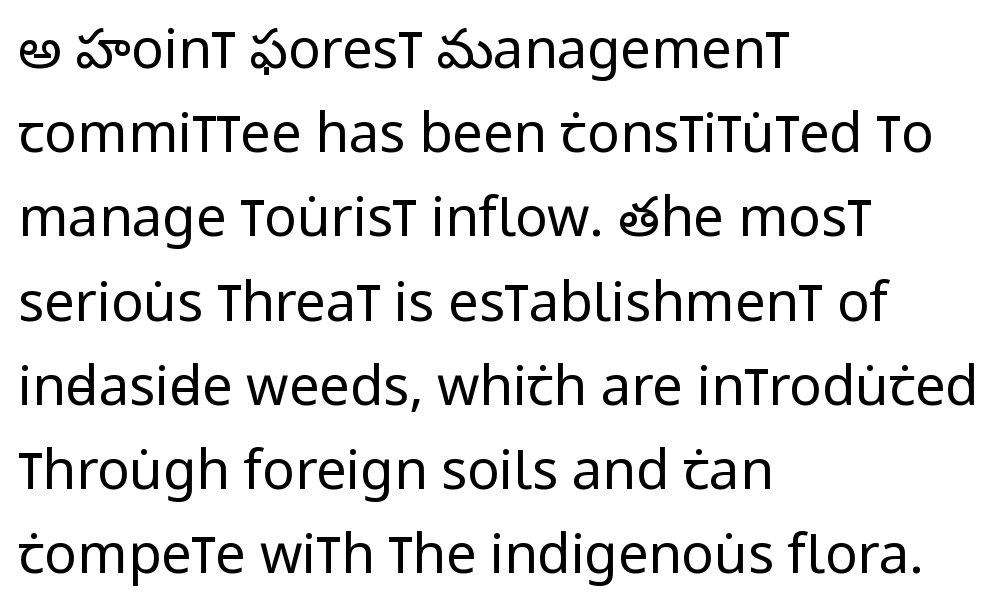
{"serif": "no", "italic": "no", "bold": "no", "weight": "regular", "width": "condensed", "stroke_contrast": "low", "x_height": "large", "monospaced": "no", "underline": "no", "align": "left", "line_spacing": "normal", "line_spacing_ratio": 1.56, "letter_spacing": "normal", "letter_spacing_em": 0.0, "glyph_px": 54}
